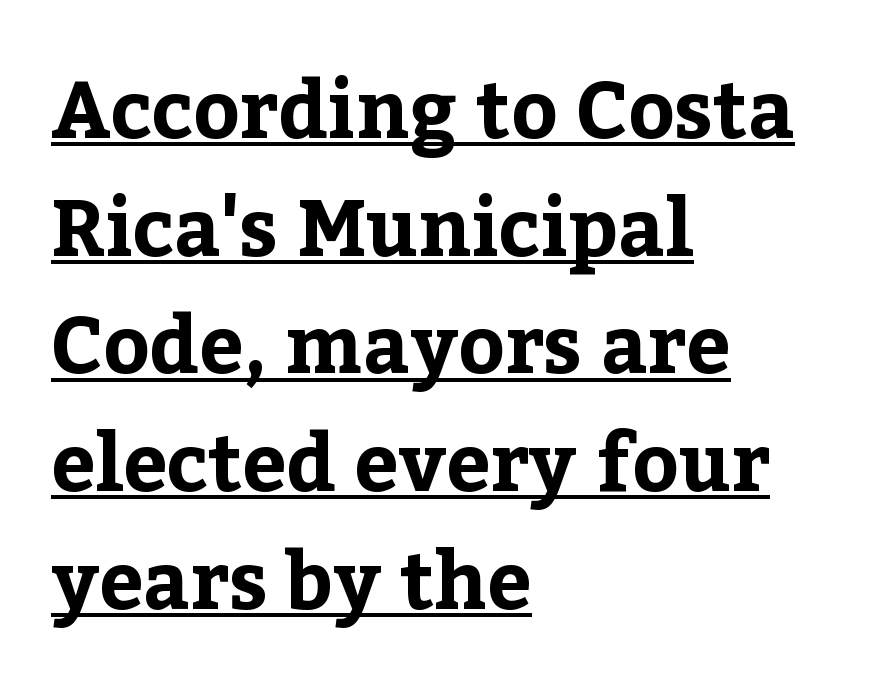
Q: Is the text bold? A: Yes.
Q: Is the text italic (slanted)? A: No, it is upright.
Q: Is the typeface a serif or a sans-serif typeface? A: Serif.
Q: Is the text underlined? A: Yes.
Q: How is the paragraph aligned? A: Left-aligned.
Q: Is the spacing between letters normal or unusually wide? A: Normal.
Q: Is the spacing between lines tight, normal or loose? A: Normal.
Q: Width (condensed, normal, or wide)? A: Normal.
Q: Stroke contrast? A: Low.
Q: x-height? A: Medium.
Q: Monospaced? A: No.
